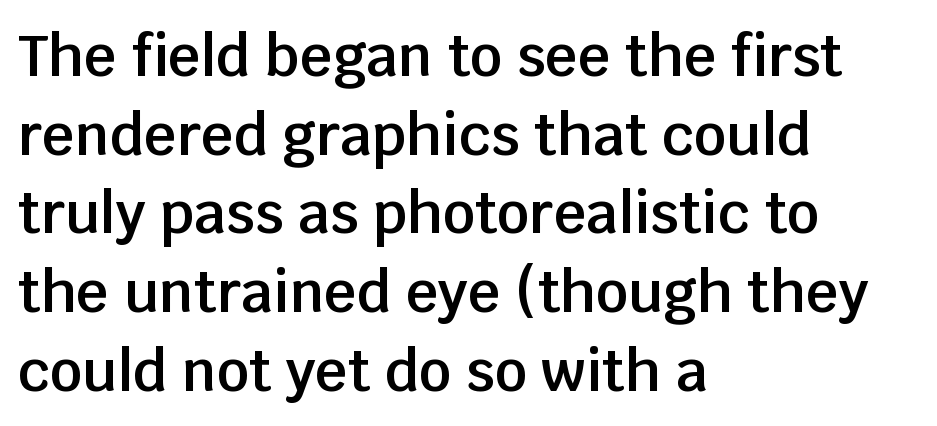
{"serif": "no", "italic": "no", "bold": "semi", "weight": "semibold", "width": "normal", "stroke_contrast": "low", "x_height": "large", "monospaced": "no", "underline": "no", "align": "left", "line_spacing": "normal", "line_spacing_ratio": 1.38, "letter_spacing": "normal", "letter_spacing_em": 0.0, "glyph_px": 57}
